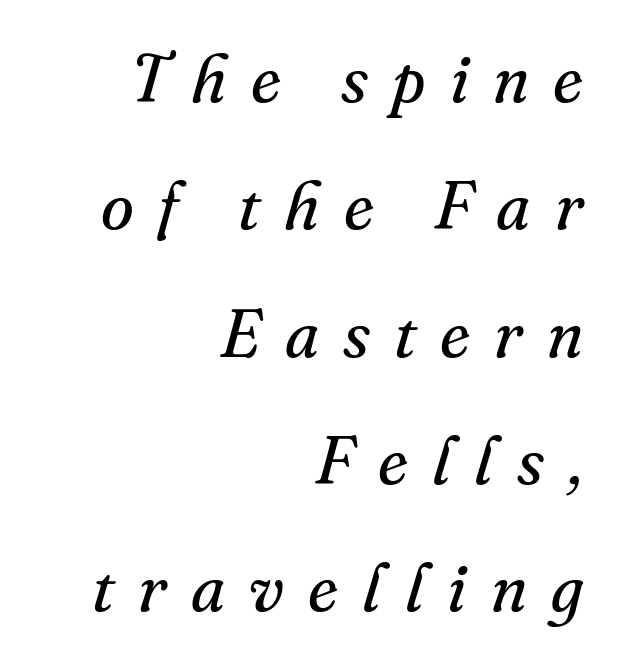
Q: Is the text bold? A: No.
Q: Is the text italic (slanted)? A: Yes, it leans right by about 16 degrees.
Q: Is the typeface a serif or a sans-serif typeface? A: Serif.
Q: Is the text underlined? A: No.
Q: How is the paragraph aligned? A: Right-aligned.
Q: Is the spacing between letters normal or unusually wide? A: Unusually wide.
Q: Is the spacing between lines tight, normal or loose? A: Loose.
Q: Width (condensed, normal, or wide)? A: Normal.
Q: Stroke contrast? A: Medium.
Q: x-height? A: Small.
Q: Monospaced? A: No.
